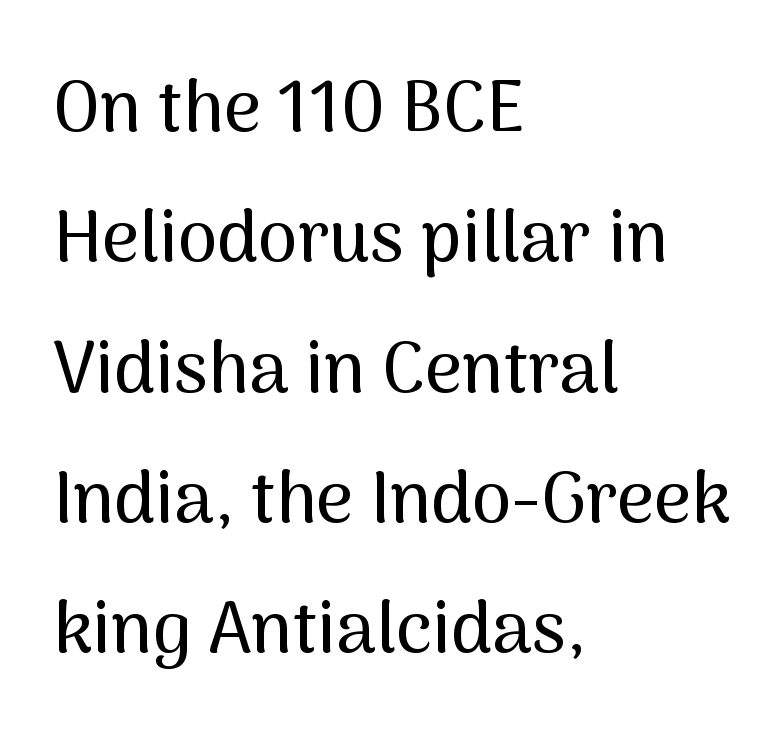
The image shows 72 px sans-serif type, upright; set left-aligned, line spacing 1.81x, normal letter spacing, not underlined; medium stroke contrast and a medium x-height.
